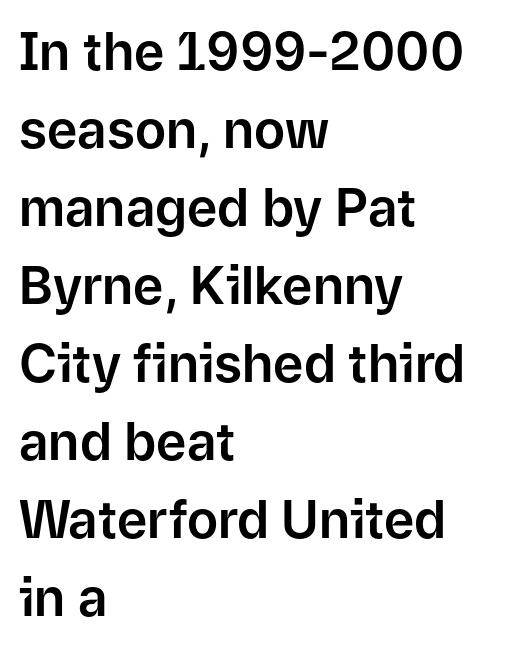
The image shows 52 px sans-serif type, upright; set left-aligned, normal line spacing (1.5x), normal letter spacing, not underlined; low stroke contrast and a medium x-height.
